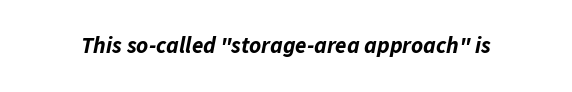
Compared with typical body copy, the letter spacing here is the same. These words are printed bold, with thick strokes throughout. Underlining? Definitely not there. If you drew a line through each stem, it would be angled.
